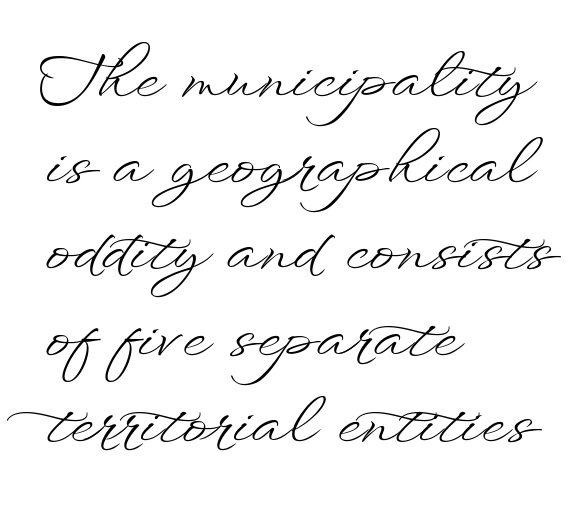
The rendering anchors every line to the left-hand side. Reading down the column, the eye jumps a familiar distance to each next line. On a weight scale, this lands at 450 or below. The face used here is proportionally spaced, like ordinary book or web type. The foot of each line stays bare and open.
